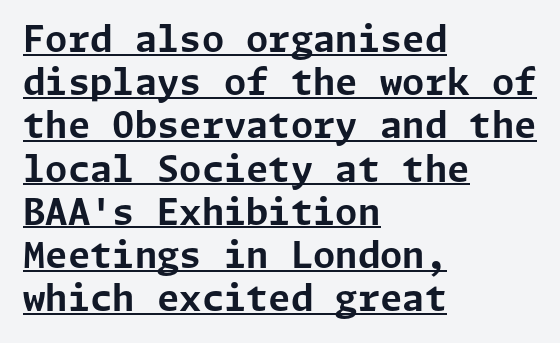
The image shows 36 px bold sans-serif type, upright; set left-aligned, line spacing 1.2x, normal letter spacing, underlined; low stroke contrast and a medium x-height.
